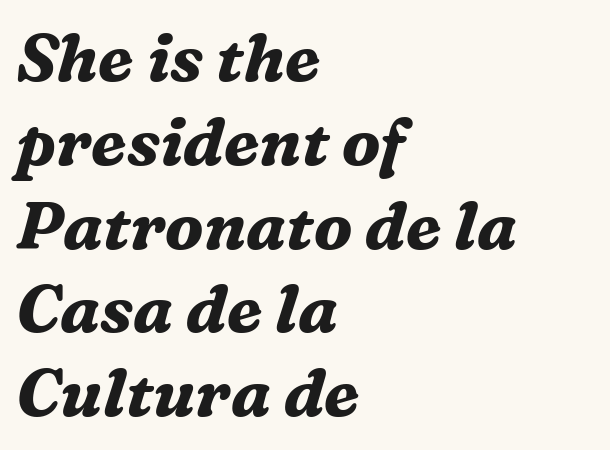
{"serif": "yes", "italic": "yes", "lean": "right", "slant_degrees": 16, "bold": "yes", "weight": "bold", "width": "normal", "stroke_contrast": "medium", "x_height": "medium", "monospaced": "no", "underline": "no", "align": "left", "line_spacing": "normal", "line_spacing_ratio": 1.27, "letter_spacing": "normal", "letter_spacing_em": 0.0, "glyph_px": 66}
